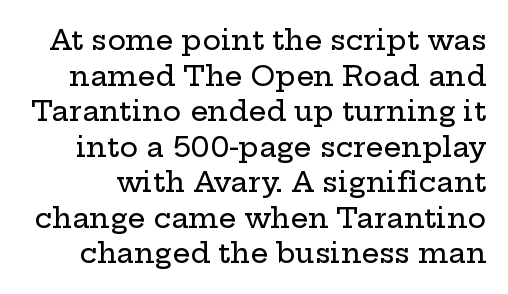
{"serif": "yes", "italic": "no", "width": "wide", "stroke_contrast": "low", "x_height": "medium", "monospaced": "no", "underline": "no", "line_spacing": "normal", "line_spacing_ratio": 1.27, "letter_spacing": "normal", "letter_spacing_em": 0.0, "glyph_px": 28}
